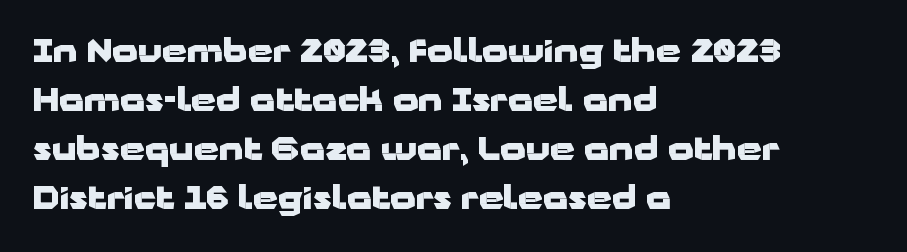
This sample is left-justified, so line endings fall wherever the words run out. Descenders are the only things crossing below the line. The letters stand straight up with perfectly vertical stems. The space between consecutive lines is moderate. The passage shown is typeset with a sans-serif family.
